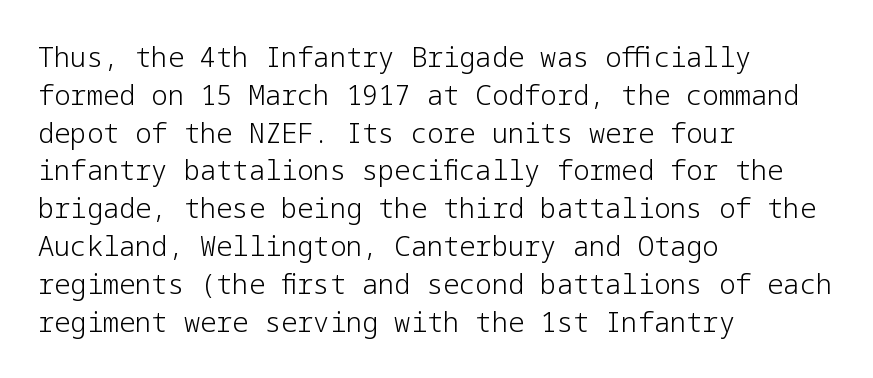
{"italic": "no", "bold": "no", "underline": "no", "align": "left", "line_spacing": "normal", "line_spacing_ratio": 1.4, "letter_spacing": "normal", "letter_spacing_em": 0.0, "glyph_px": 27}
